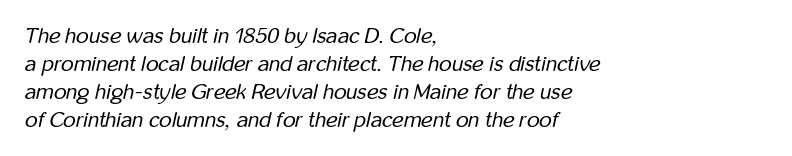
{"italic": "yes", "lean": "right", "slant_degrees": 12, "bold": "no", "underline": "no", "align": "left", "line_spacing": "normal", "line_spacing_ratio": 1.27, "letter_spacing": "normal", "letter_spacing_em": 0.0, "glyph_px": 22}
